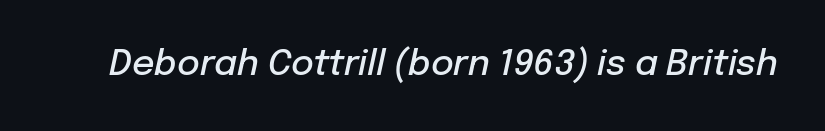
The image shows 35 px semibold type, italic (leaning right); set normal letter spacing, not underlined; low stroke contrast and a medium x-height.
